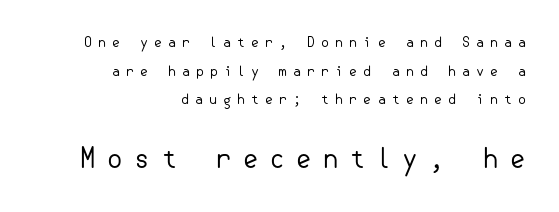
Unlike italic type, these characters show no tilt at all. The vertical gap from one line to the next is large. Look at the glyph heights: the lower group is clearly the bigger setting. The type is letterspaced generously, with wide tracking.
